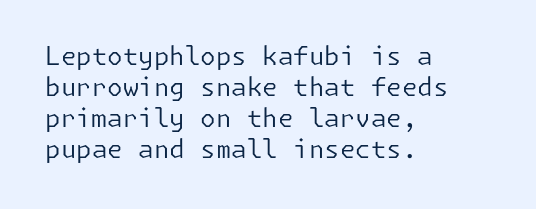
The image shows 25 px text type, upright; set left-aligned, line spacing 1.24x, normal letter spacing, not underlined.
